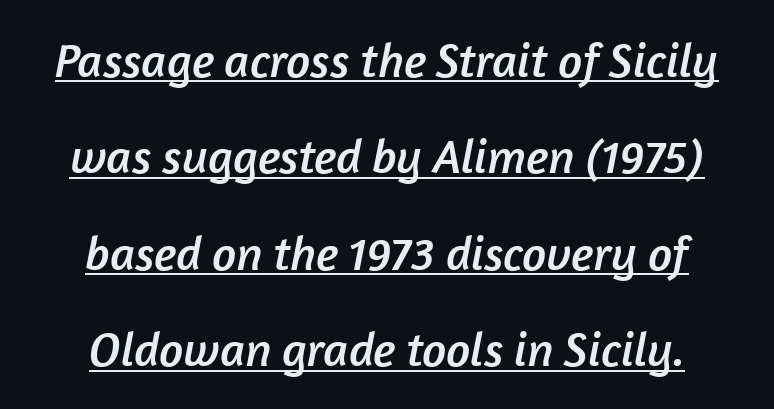
{"serif": "no", "width": "normal", "stroke_contrast": "low", "x_height": "medium", "monospaced": "no", "underline": "yes", "align": "center", "line_spacing": "loose", "line_spacing_ratio": 2.01, "letter_spacing": "normal", "letter_spacing_em": 0.0, "glyph_px": 48}
